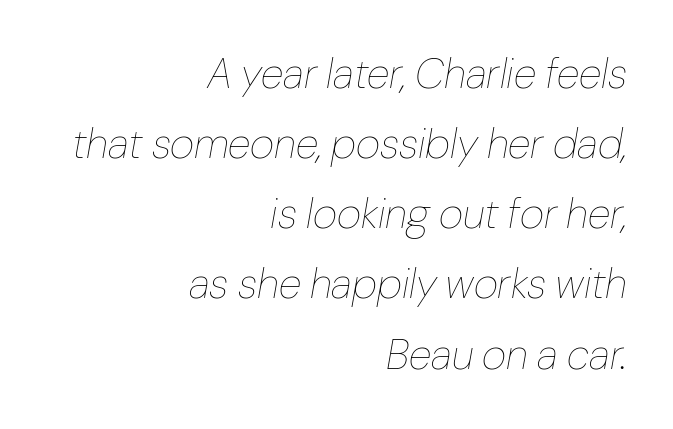
Weight: in the light-to-regular range. Line spacing here is normal. The lines are quadded right. The words here are not underlined.
